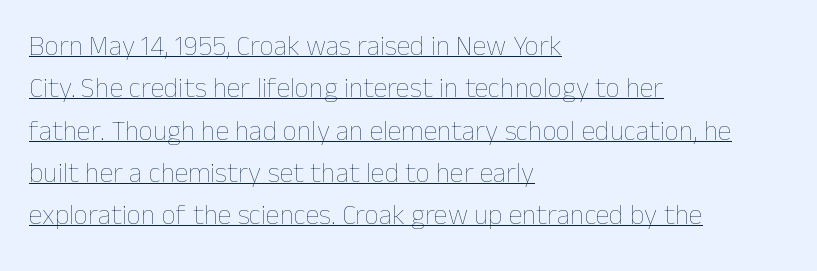
This sample is left-justified, so line endings fall wherever the words run out. Do the characters align in a grid? No, the font is proportional. Compared with typical paragraphs, the rows here are spaced about the same. Default kerning and tracking; the words read as compact shapes. The letters stand straight up with perfectly vertical stems. The sample's only ornament is a line tracing under the words.
